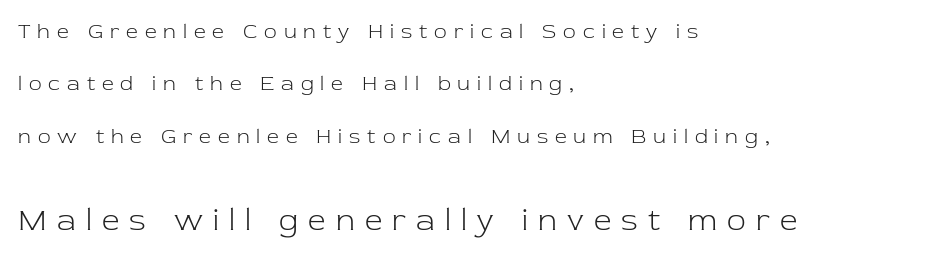
Caption: face not bold, strokes unweighted. Bare-footed words on every line. A classic flush-left, rag-right setting is used for this passage. Small over large — that's the arrangement of the two blocks here. These lines are composed in type with serifs.
